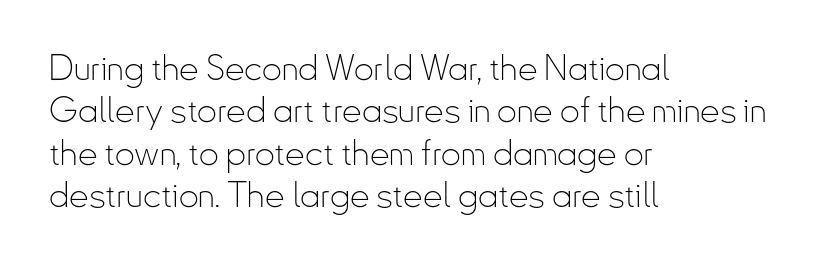
Q: Is the text bold? A: No.
Q: Is the text italic (slanted)? A: No, it is upright.
Q: Is the typeface a serif or a sans-serif typeface? A: Sans-serif.
Q: Is the text underlined? A: No.
Q: How is the paragraph aligned? A: Left-aligned.
Q: Is the spacing between letters normal or unusually wide? A: Normal.
Q: Width (condensed, normal, or wide)? A: Condensed.
Q: Stroke contrast? A: Low.
Q: x-height? A: Small.
Q: Monospaced? A: No.
